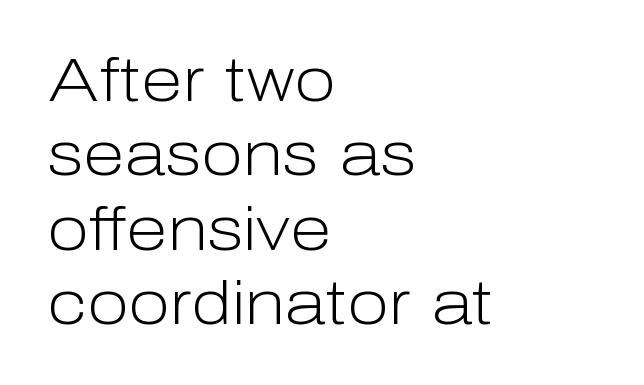
The image shows 61 px light sans-serif type, upright; set left-aligned, line spacing 1.22x, normal letter spacing, not underlined; low stroke contrast and a medium x-height.
